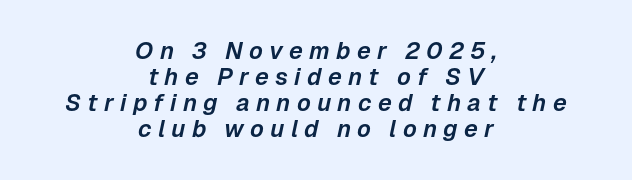
Notice how the stems are inclined rather than vertical — that's the hallmark of italics. Descenders hang freely into open space. Where is the straight margin? There isn't one; the lines are centered. Students, observe: this is what under-led, compact text looks like. Here the glyphs are tracked loosely, breaking word shapes into spaced letters.
